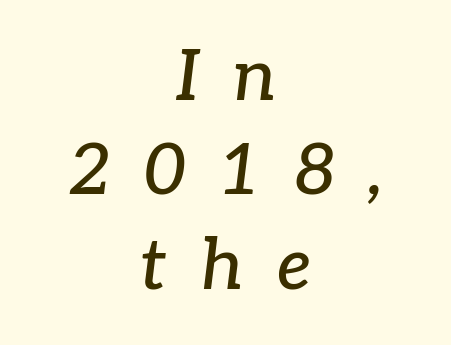
The image shows 71 px serif type, italic (leaning right); set centered, normal line spacing (1.33x), unusually wide letter spacing (+0.47 em), not underlined; low stroke contrast and a medium x-height.
